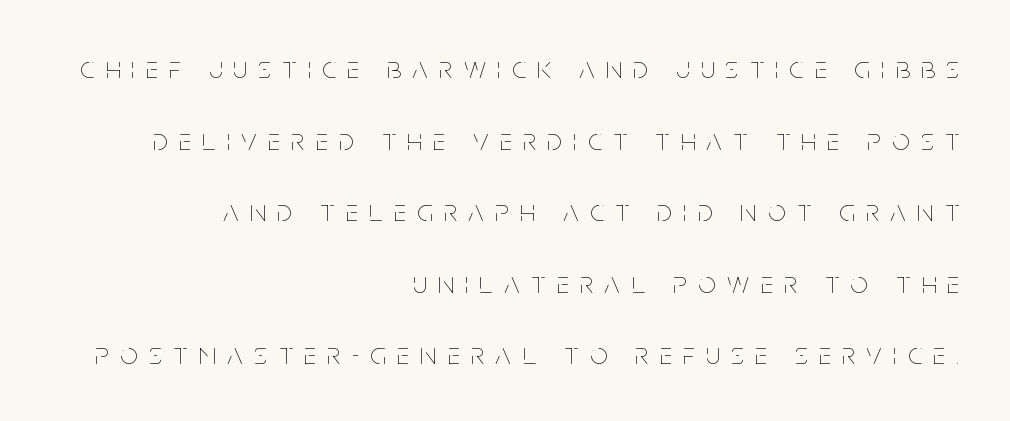
{"italic": "no", "bold": "no", "weight": "thin", "width": "condensed", "stroke_contrast": "low", "x_height": "large", "monospaced": "no", "underline": "no", "align": "right", "line_spacing": "loose", "line_spacing_ratio": 2.31, "letter_spacing": "wide", "letter_spacing_em": 0.37, "glyph_px": 31}
